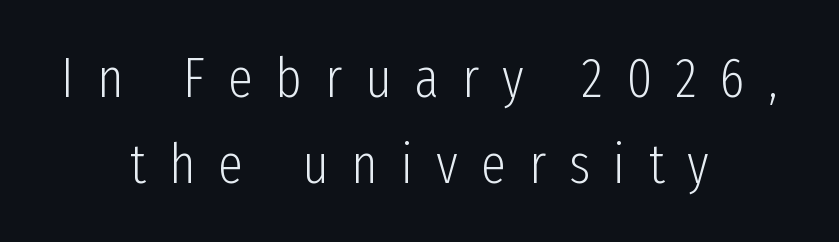
Q: Is the text bold? A: No.
Q: Is the text italic (slanted)? A: No, it is upright.
Q: Is the typeface a serif or a sans-serif typeface? A: Sans-serif.
Q: Is the text underlined? A: No.
Q: How is the paragraph aligned? A: Centered.
Q: Is the spacing between letters normal or unusually wide? A: Unusually wide.
Q: Is the spacing between lines tight, normal or loose? A: Normal.
Q: Width (condensed, normal, or wide)? A: Condensed.
Q: Stroke contrast? A: Low.
Q: x-height? A: Medium.
Q: Monospaced? A: No.
